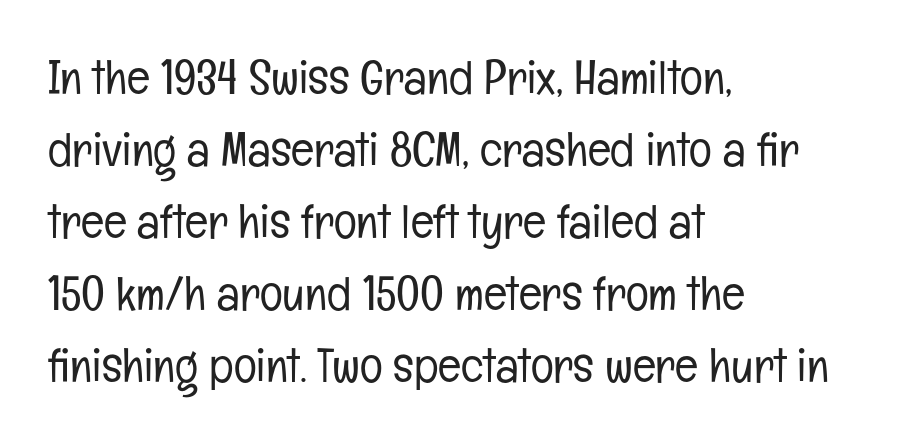
{"serif": "no", "italic": "no", "bold": "no", "weight": "light", "width": "condensed", "stroke_contrast": "low", "x_height": "medium", "monospaced": "no", "underline": "no", "align": "left", "line_spacing": "normal", "line_spacing_ratio": 1.5, "letter_spacing": "normal", "letter_spacing_em": 0.0, "glyph_px": 48}
